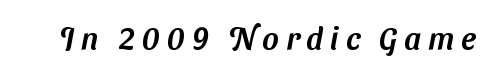
The image shows 31 px sans-serif type; set unusually wide letter spacing (+0.23 em), not underlined; medium stroke contrast and a medium x-height.
